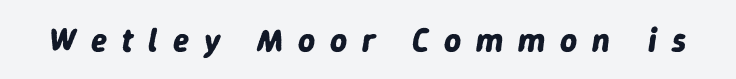
{"italic": "yes", "lean": "right", "slant_degrees": 9, "bold": "yes", "weight": "bold", "width": "normal", "stroke_contrast": "low", "x_height": "medium", "monospaced": "no", "underline": "no", "letter_spacing": "wide", "letter_spacing_em": 0.45, "glyph_px": 33}
